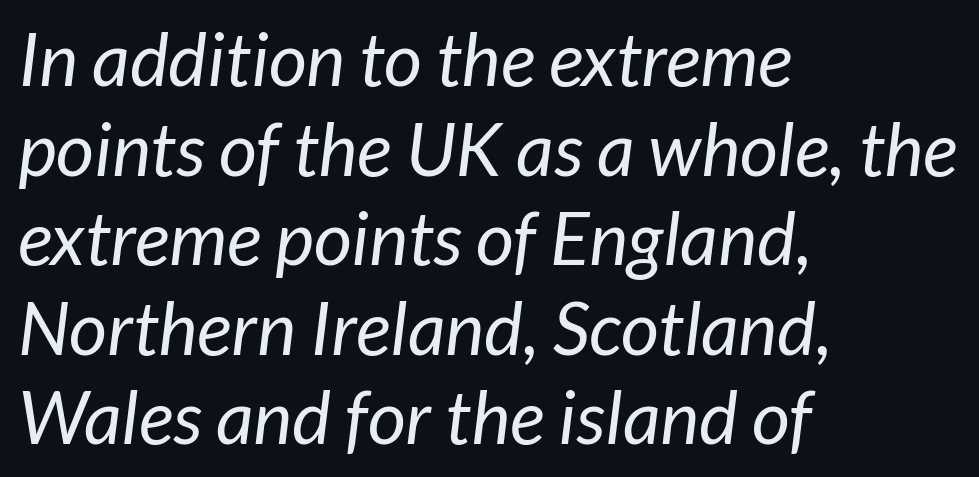
The image shows 74 px regular-weight sans-serif type; set left-aligned, line spacing 1.21x, normal letter spacing, not underlined; low stroke contrast and a medium x-height.
